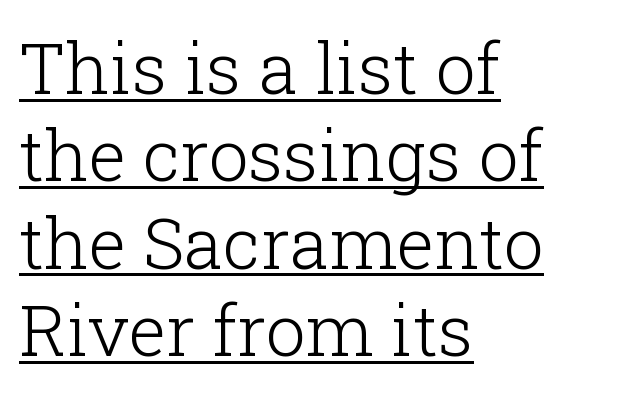
The image shows 71 px light serif type, upright; set left-aligned, line spacing 1.23x, normal letter spacing, underlined; low stroke contrast and a medium x-height.
